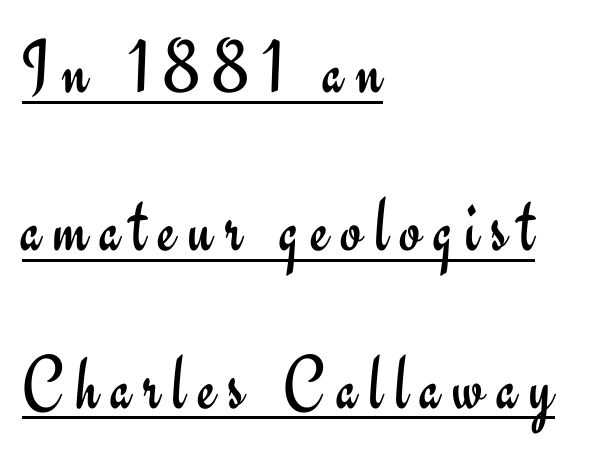
These lines are rendered in a variable-pitch font. Short and long lines alike share a common starting point at left. Honestly, the underline is the first thing you notice here. These lines stand farther apart than default settings would place them.
